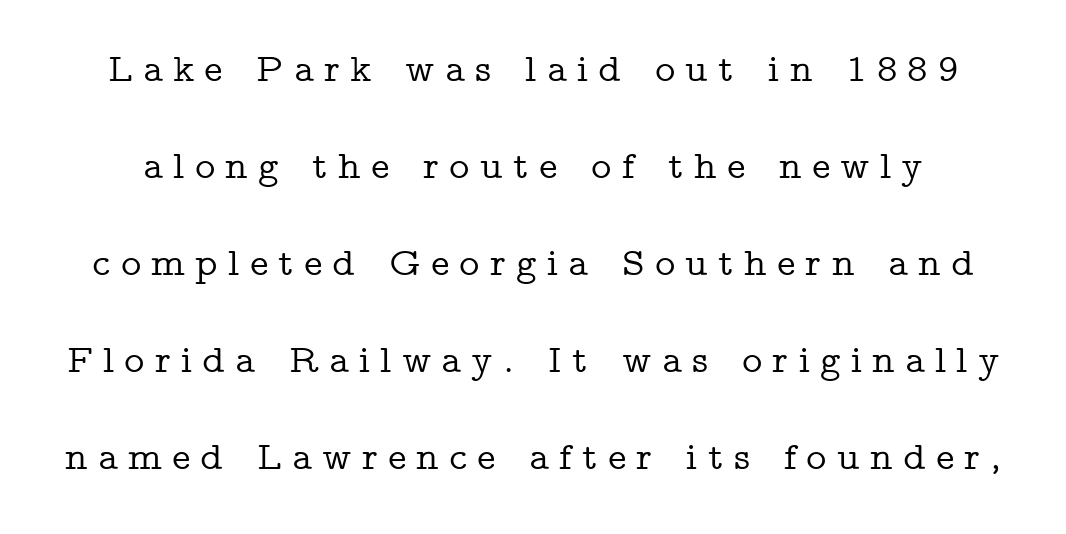
The image shows 39 px wide serif type, upright; set loose line spacing (2.49x), unusually wide letter spacing (+0.26 em), not underlined; low stroke contrast and a medium x-height.
